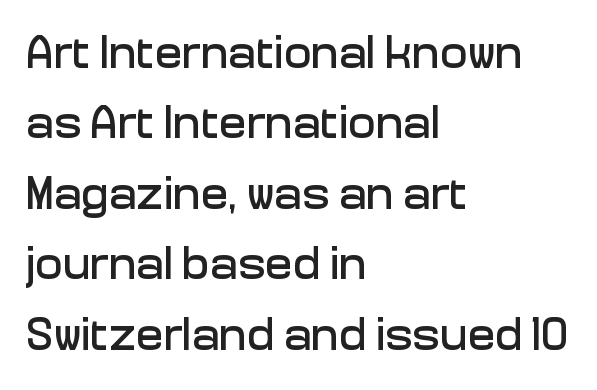
Q: Is the text italic (slanted)? A: No, it is upright.
Q: Is the typeface a serif or a sans-serif typeface? A: Sans-serif.
Q: Is the text underlined? A: No.
Q: How is the paragraph aligned? A: Left-aligned.
Q: Is the spacing between letters normal or unusually wide? A: Normal.
Q: Is the spacing between lines tight, normal or loose? A: Normal.
Q: Width (condensed, normal, or wide)? A: Normal.
Q: Stroke contrast? A: Low.
Q: x-height? A: Medium.
Q: Monospaced? A: No.
